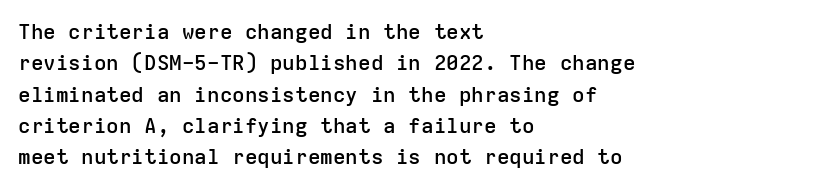
Q: Is the text bold? A: Semi-bold.
Q: Is the text italic (slanted)? A: No, it is upright.
Q: Is the text underlined? A: No.
Q: How is the paragraph aligned? A: Left-aligned.
Q: Is the spacing between letters normal or unusually wide? A: Normal.
Q: Is the spacing between lines tight, normal or loose? A: Normal.
